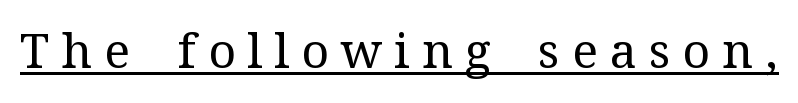
Q: Is the text bold? A: No.
Q: Is the text italic (slanted)? A: No, it is upright.
Q: Is the typeface a serif or a sans-serif typeface? A: Serif.
Q: Is the text underlined? A: Yes.
Q: Is the spacing between letters normal or unusually wide? A: Unusually wide.
Q: Width (condensed, normal, or wide)? A: Normal.
Q: Stroke contrast? A: Medium.
Q: x-height? A: Medium.
Q: Monospaced? A: No.
